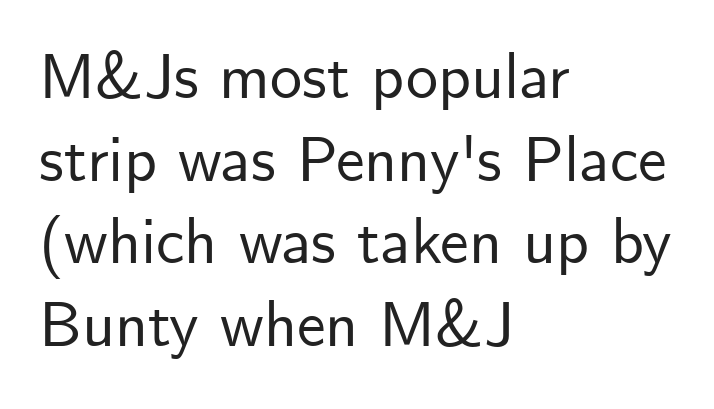
{"serif": "no", "italic": "no", "width": "normal", "stroke_contrast": "low", "x_height": "small", "monospaced": "no", "underline": "no", "align": "left", "line_spacing": "normal", "line_spacing_ratio": 1.29, "letter_spacing": "normal", "letter_spacing_em": 0.0, "glyph_px": 64}
